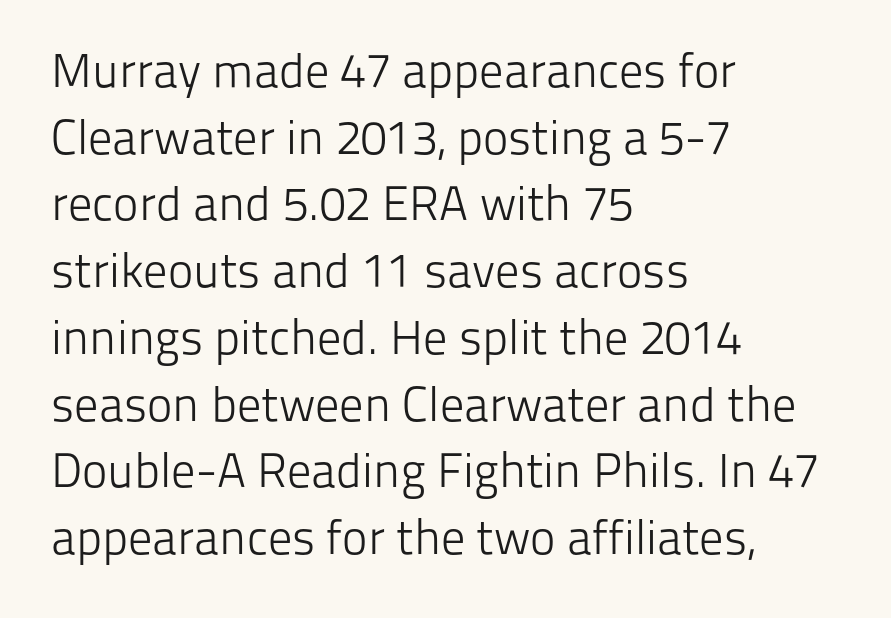
{"serif": "no", "italic": "no", "bold": "no", "weight": "light", "width": "normal", "stroke_contrast": "low", "x_height": "medium", "monospaced": "no", "underline": "no", "align": "left", "line_spacing": "normal", "line_spacing_ratio": 1.39, "letter_spacing": "normal", "letter_spacing_em": 0.0, "glyph_px": 48}
